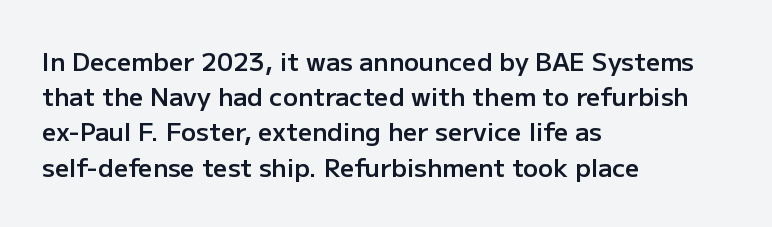
{"italic": "no", "bold": "semi", "underline": "no", "align": "left", "line_spacing": "normal", "line_spacing_ratio": 1.41, "letter_spacing": "normal", "letter_spacing_em": 0.0, "glyph_px": 25}
